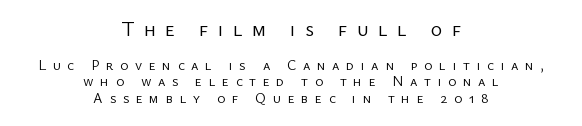
Whoever set this made the first block the dominant, larger element. Every row of glyphs is offset so its center matches the block's center. Short note: letters widely spaced. The typography opts for an upright posture over an oblique one. The space beneath each line is pristine and unruled.
